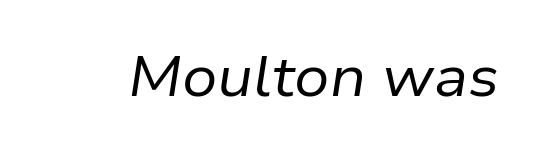
The passage shown is typed in a proportional face where columns would drift. Letter spacing: default. The space beneath each line is pristine and unruled. This sample uses an oblique cut, with every glyph tilted off the vertical. The face looks like a standard text weight, possibly lighter.
